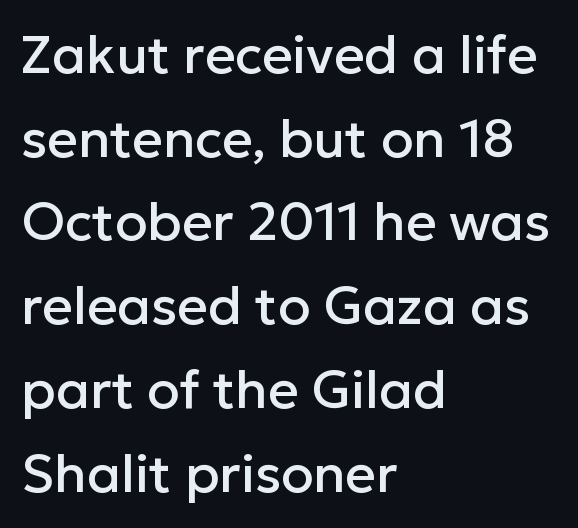
The image shows 53 px sans-serif type, upright; set left-aligned, normal line spacing (1.58x), normal letter spacing, not underlined; low stroke contrast and a medium x-height.
